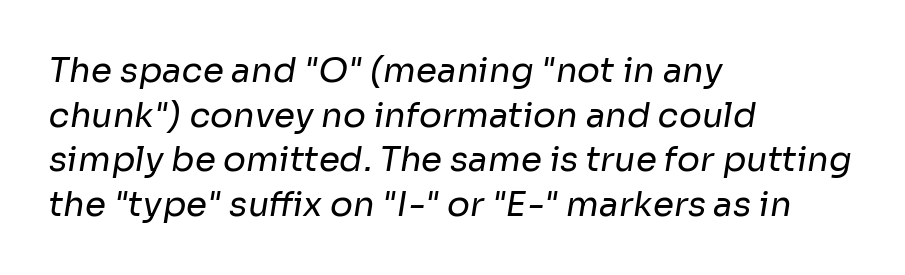
Underline: absent. Think of a printed novel: that variable character pitch is what you see here. The face used here is rendered with its standard letterfit. This block has exactly the height ordinary leading produces. Is this a sans? Yes — the strokes have no serifs. Which margin do the lines hug? The left one — the right edge is uneven.
